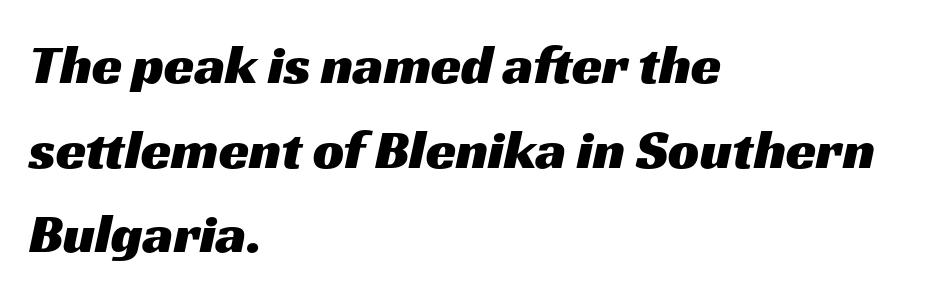
Descenders hang freely into open space. Note the varied advance widths — an 'i' is clearly narrower than an 'm'. The text was rendered using a sans face with plain stroke endings. Every row of glyphs begins at an identical x-position on the left. The type is set solid horizontally, with unmodified tracking.
